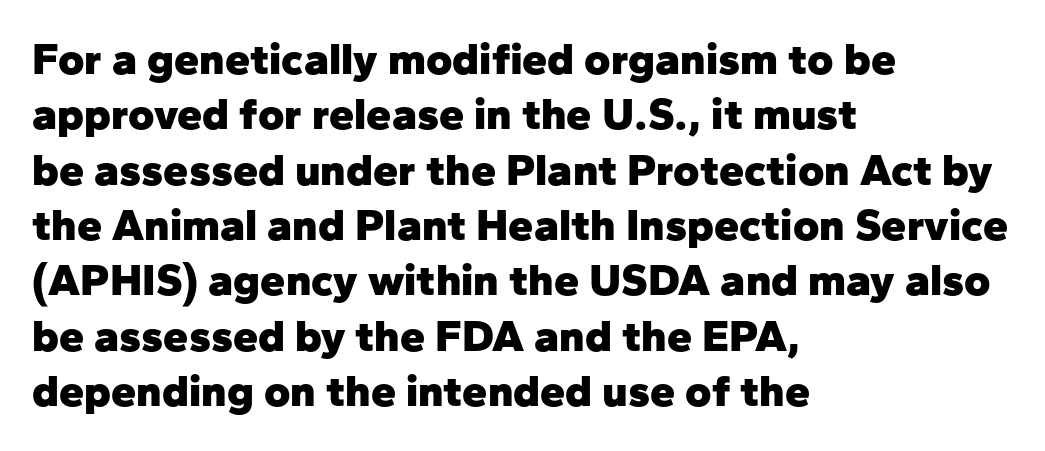
Q: Is the text bold? A: Yes.
Q: Is the text italic (slanted)? A: No, it is upright.
Q: Is the typeface a serif or a sans-serif typeface? A: Sans-serif.
Q: Is the text underlined? A: No.
Q: How is the paragraph aligned? A: Left-aligned.
Q: Is the spacing between letters normal or unusually wide? A: Normal.
Q: Width (condensed, normal, or wide)? A: Normal.
Q: Stroke contrast? A: Low.
Q: x-height? A: Medium.
Q: Monospaced? A: No.
